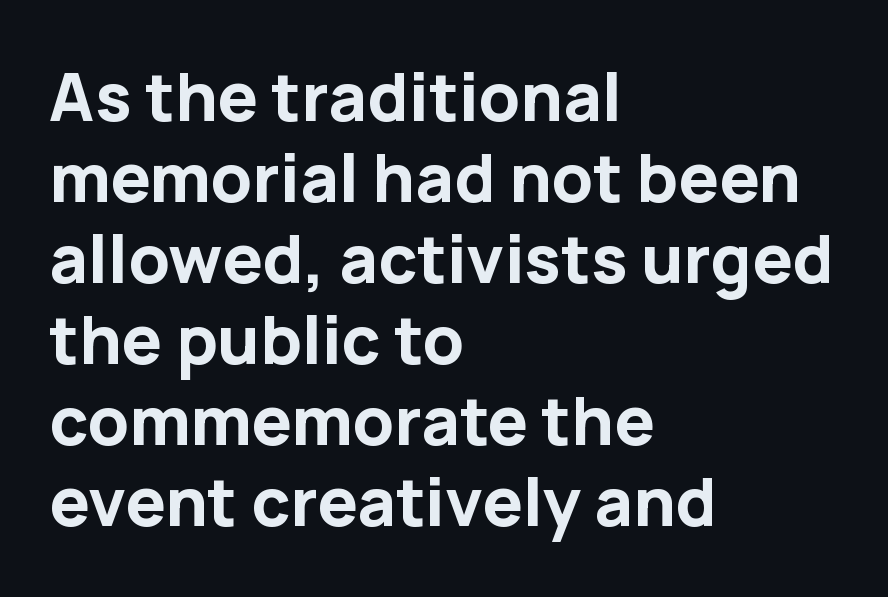
Letter spacing: default. Stroke terminals: plain, sans-serif. A typesetter would call this proportional, since set widths differ per character. Caption: multi-line text, flush left, ragged right. Each glyph is drawn with heavy, bold strokes. Quick note: not italic, upright.
